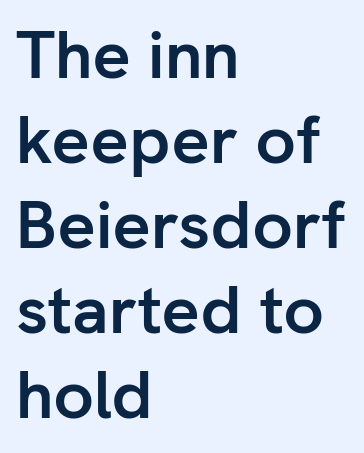
{"serif": "no", "italic": "no", "bold": "yes", "weight": "semibold", "width": "normal", "stroke_contrast": "low", "x_height": "medium", "monospaced": "no", "underline": "no", "align": "left", "line_spacing": "normal", "line_spacing_ratio": 1.27, "letter_spacing": "normal", "letter_spacing_em": 0.0, "glyph_px": 67}
